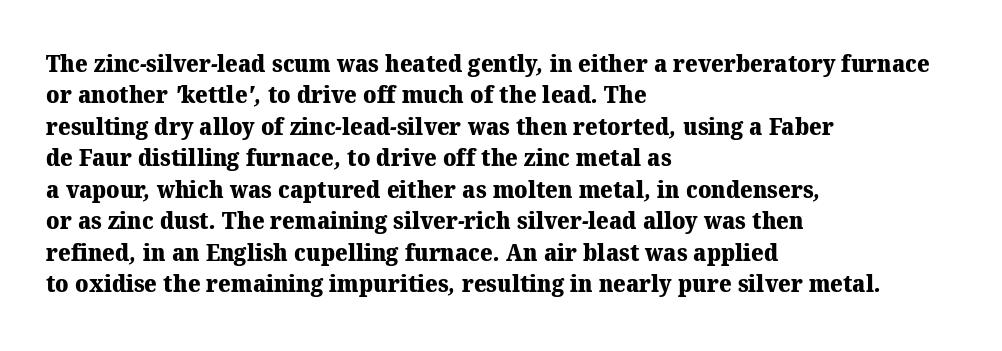
{"bold": "yes", "underline": "no", "align": "left", "line_spacing": "normal", "line_spacing_ratio": 1.31, "letter_spacing": "normal", "letter_spacing_em": 0.0, "glyph_px": 24}
